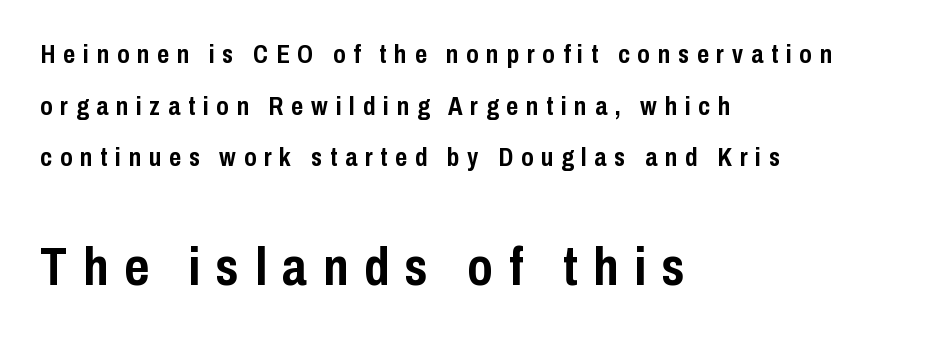
Q: Is the text bold? A: Yes.
Q: Is the text italic (slanted)? A: No, it is upright.
Q: Is the typeface a serif or a sans-serif typeface? A: Sans-serif.
Q: Is the text underlined? A: No.
Q: How is the paragraph aligned? A: Left-aligned.
Q: Is the spacing between letters normal or unusually wide? A: Unusually wide.
Q: Is the spacing between lines tight, normal or loose? A: Loose.
Q: Which block of text is set in a larger size, the first (top) or the second (bottom)? A: The second (bottom) one.
Q: Width (condensed, normal, or wide)? A: Condensed.
Q: Stroke contrast? A: Low.
Q: x-height? A: Medium.
Q: Monospaced? A: No.
